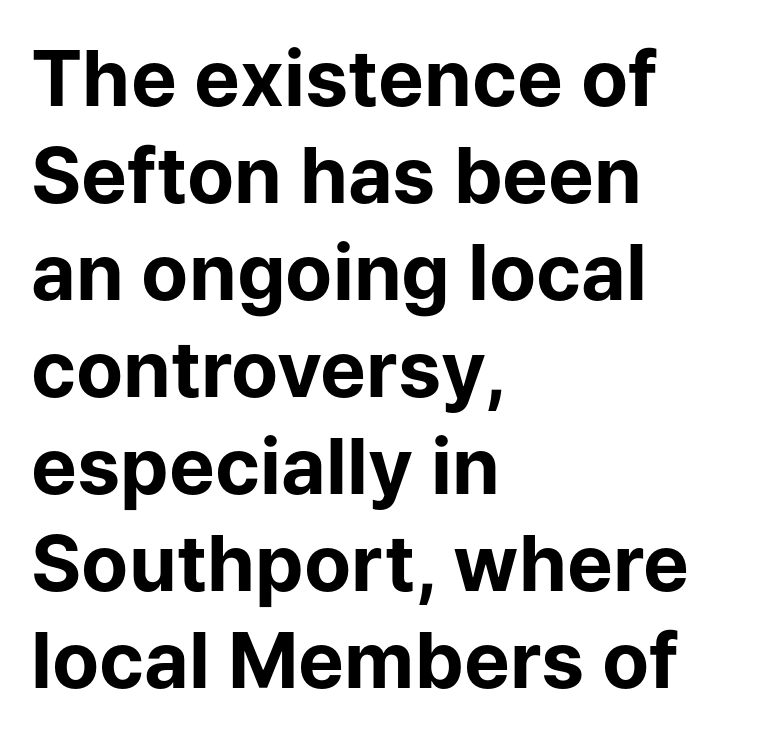
The image shows 77 px bold sans-serif type, upright; set left-aligned, normal line spacing (1.26x), normal letter spacing, not underlined; low stroke contrast and a medium x-height.
